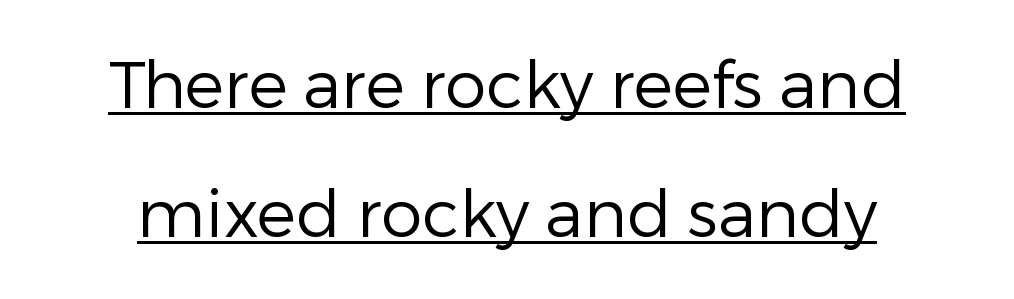
The image shows 66 px regular-weight sans-serif type, upright; set loose line spacing (1.96x), normal letter spacing, underlined; low stroke contrast and a medium x-height.
